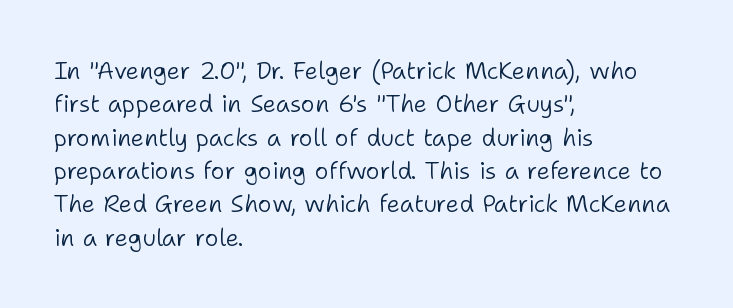
Q: Is the text bold? A: No.
Q: Is the text italic (slanted)? A: No, it is upright.
Q: Is the text underlined? A: No.
Q: How is the paragraph aligned? A: Left-aligned.
Q: Is the spacing between letters normal or unusually wide? A: Normal.
Q: Is the spacing between lines tight, normal or loose? A: Normal.
